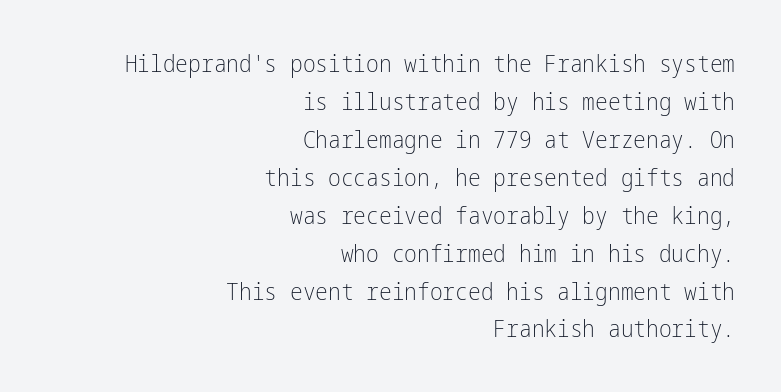
{"italic": "no", "bold": "no", "underline": "no", "align": "right", "line_spacing": "normal", "line_spacing_ratio": 1.58, "letter_spacing": "normal", "letter_spacing_em": 0.0, "glyph_px": 24}
